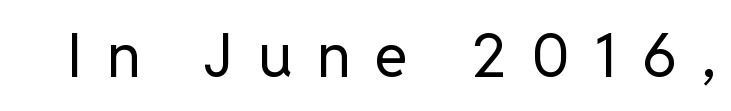
Q: Is the text bold? A: No.
Q: Is the text italic (slanted)? A: No, it is upright.
Q: Is the typeface a serif or a sans-serif typeface? A: Sans-serif.
Q: Is the text underlined? A: No.
Q: Is the spacing between letters normal or unusually wide? A: Unusually wide.
Q: Width (condensed, normal, or wide)? A: Normal.
Q: Stroke contrast? A: Low.
Q: x-height? A: Medium.
Q: Monospaced? A: No.
